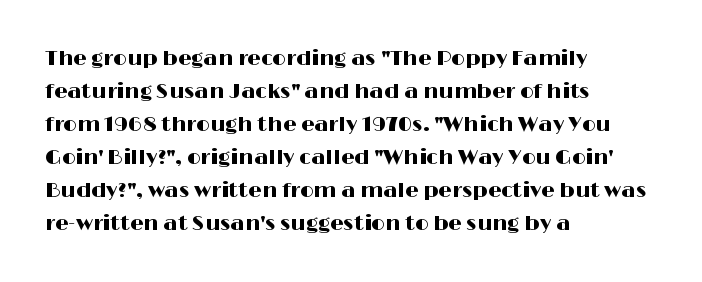
{"italic": "no", "underline": "no", "align": "left", "line_spacing": "normal", "line_spacing_ratio": 1.57, "letter_spacing": "normal", "letter_spacing_em": 0.0, "glyph_px": 21}
